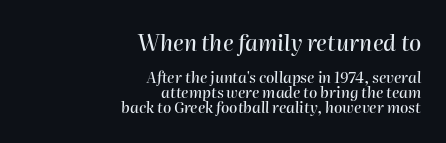
The whole block is typeset with a tilt. Rule under the text: the space is simply empty. The more generous point size was reserved for the upper chunk. Is the block centered? No — it sits flush against the right margin. Characters follow at the spacing the type designer built in. Cramped leading.
